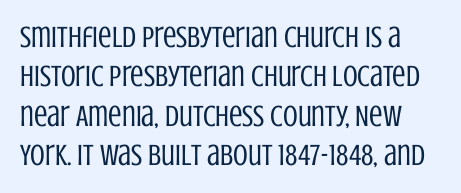
{"serif": "no", "italic": "no", "bold": "no", "weight": "regular", "width": "condensed", "stroke_contrast": "low", "x_height": "large", "monospaced": "no", "underline": "no", "line_spacing": "normal", "line_spacing_ratio": 1.31, "letter_spacing": "normal", "letter_spacing_em": 0.0, "glyph_px": 30}
